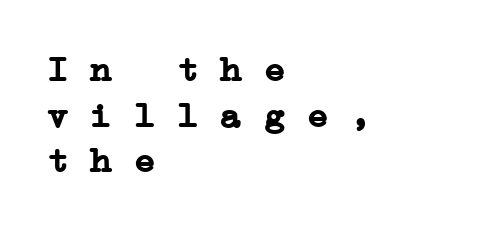
Q: Is the text bold? A: Yes.
Q: Is the typeface a serif or a sans-serif typeface? A: Serif.
Q: Is the text underlined? A: No.
Q: How is the paragraph aligned? A: Left-aligned.
Q: Is the spacing between letters normal or unusually wide? A: Normal.
Q: Is the spacing between lines tight, normal or loose? A: Normal.
Q: Width (condensed, normal, or wide)? A: Wide.
Q: Stroke contrast? A: Low.
Q: x-height? A: Medium.
Q: Monospaced? A: Yes.
